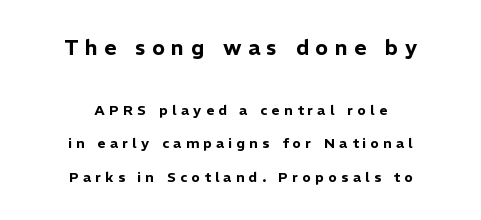
The image shows 21 px text type, upright; set centered, loose line spacing (2.39x), unusually wide letter spacing (+0.31 em), not underlined; the first (top) block is 1.5x larger.
